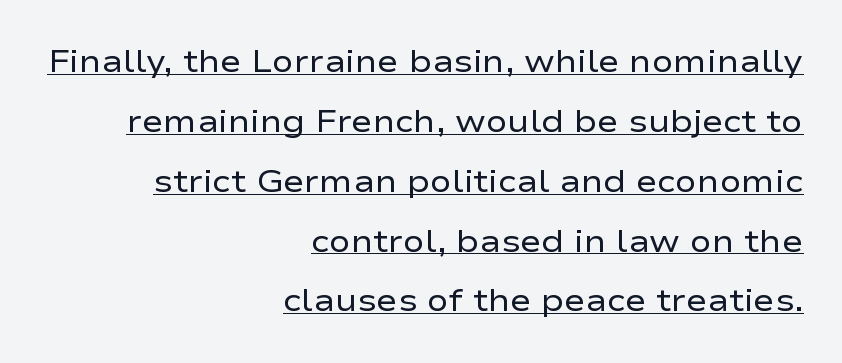
A light-to-regular cut is what we see here. Characters remain perfectly vertical along every line. Characters follow at the spacing the type designer built in. Is this a sans? Yes — the strokes have no serifs. Varying glyph widths throughout — classic text-font behaviour.
